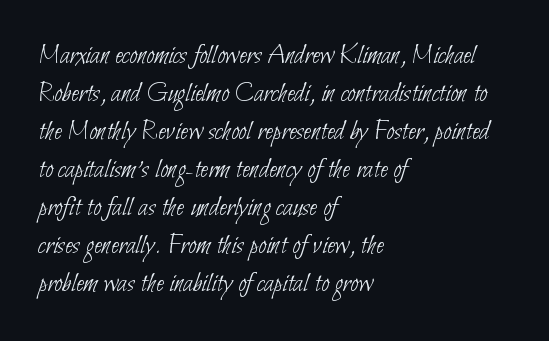
The image shows 29 px thin, condensed sans-serif type; set left-aligned, normal line spacing (1.31x), normal letter spacing, not underlined; low stroke contrast and a small x-height.
